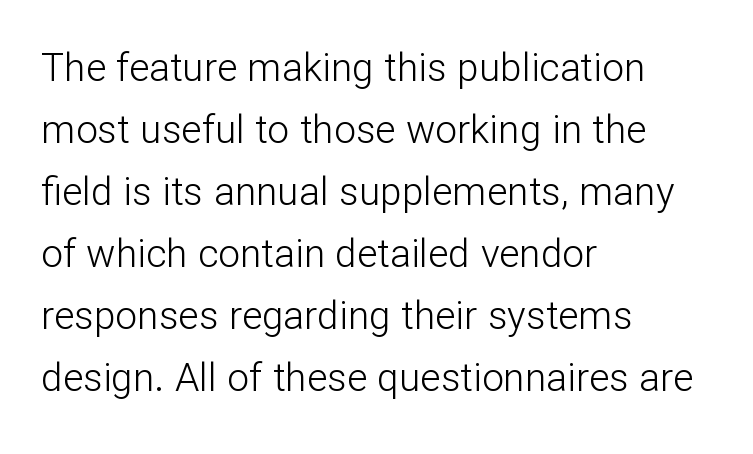
The image shows 39 px light sans-serif type, upright; set left-aligned, normal line spacing (1.59x), normal letter spacing, not underlined; low stroke contrast and a medium x-height.
